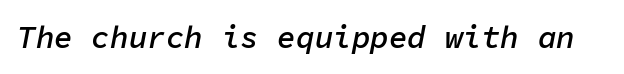
{"italic": "yes", "lean": "right", "slant_degrees": 11, "bold": "semi", "weight": "semibold", "width": "normal", "stroke_contrast": "low", "x_height": "medium", "monospaced": "yes", "underline": "no", "letter_spacing": "normal", "letter_spacing_em": 0.0, "glyph_px": 31}
